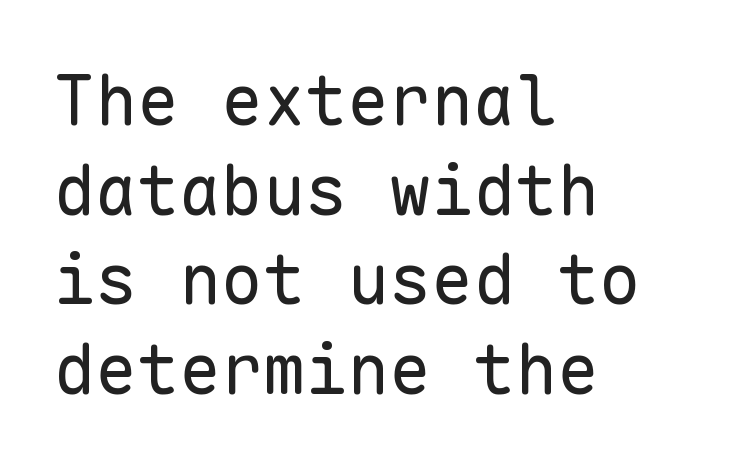
{"serif": "no", "italic": "no", "bold": "no", "weight": "regular", "width": "normal", "stroke_contrast": "low", "x_height": "medium", "monospaced": "yes", "underline": "no", "align": "left", "line_spacing": "normal", "line_spacing_ratio": 1.28, "letter_spacing": "normal", "letter_spacing_em": 0.0, "glyph_px": 70}
